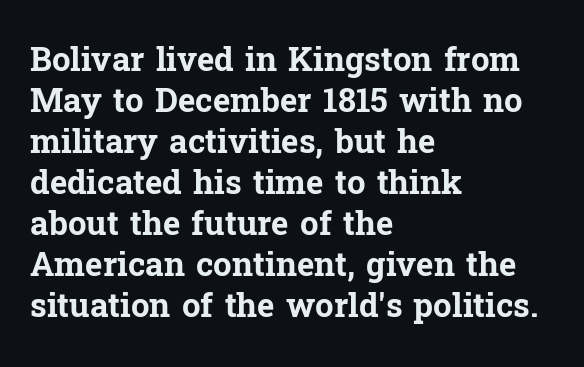
Q: Is the text bold? A: Yes.
Q: Is the text italic (slanted)? A: No, it is upright.
Q: Is the typeface a serif or a sans-serif typeface? A: Serif.
Q: Is the text underlined? A: No.
Q: How is the paragraph aligned? A: Left-aligned.
Q: Is the spacing between letters normal or unusually wide? A: Normal.
Q: Width (condensed, normal, or wide)? A: Normal.
Q: Stroke contrast? A: Low.
Q: x-height? A: Medium.
Q: Monospaced? A: No.
